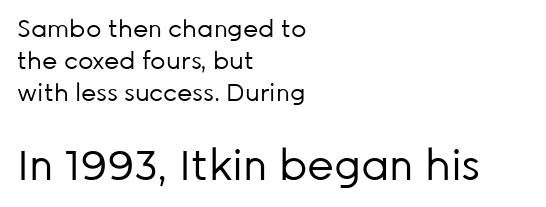
A light-to-regular cut is what we see here. Nothing unusual about the tracking: characters are spaced as the font intends. The passage is arranged the way most books set body copy — flush left. The designer left line spacing at the default. I'd call this a sans setting — the letters go barefoot. A typesetter would call this proportional, since set widths differ per character.
